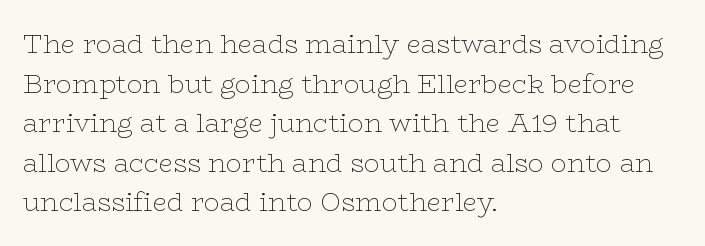
Q: Is the text bold? A: No.
Q: Is the text italic (slanted)? A: No, it is upright.
Q: Is the text underlined? A: No.
Q: How is the paragraph aligned? A: Left-aligned.
Q: Is the spacing between letters normal or unusually wide? A: Normal.
Q: Is the spacing between lines tight, normal or loose? A: Normal.
